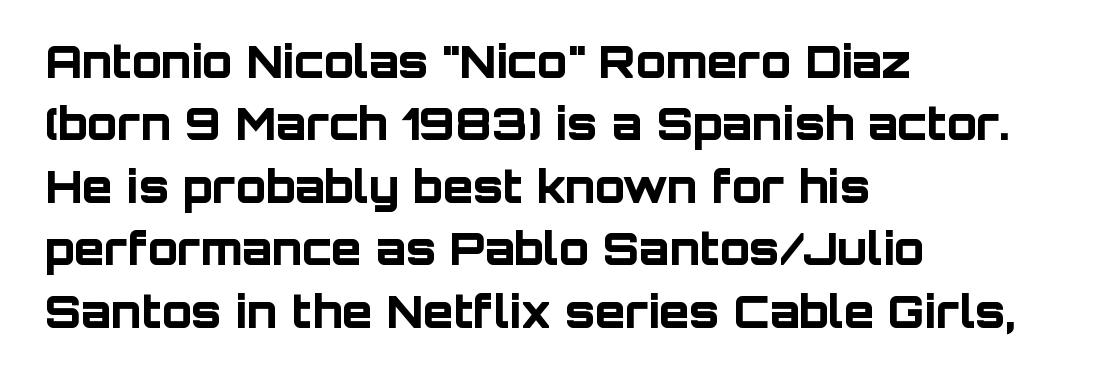
{"serif": "no", "italic": "no", "bold": "yes", "weight": "bold", "width": "normal", "stroke_contrast": "low", "x_height": "large", "monospaced": "no", "underline": "no", "align": "left", "line_spacing": "normal", "line_spacing_ratio": 1.42, "letter_spacing": "normal", "letter_spacing_em": 0.0, "glyph_px": 44}
